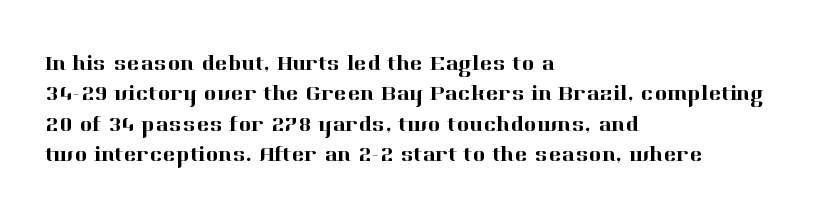
Q: Is the text italic (slanted)? A: No, it is upright.
Q: Is the text underlined? A: No.
Q: How is the paragraph aligned? A: Left-aligned.
Q: Is the spacing between letters normal or unusually wide? A: Normal.
Q: Is the spacing between lines tight, normal or loose? A: Normal.
